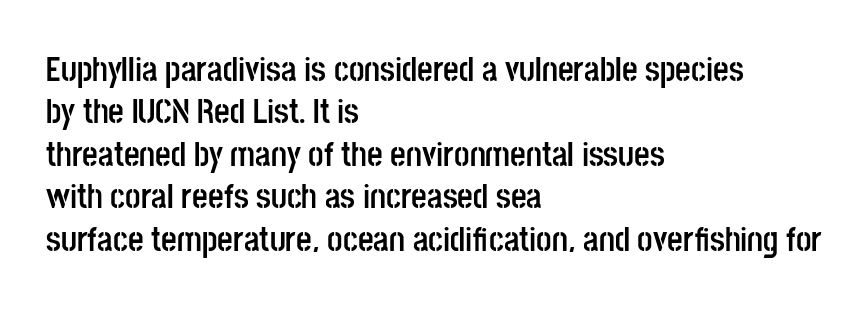
Q: Is the text bold? A: Yes.
Q: Is the text italic (slanted)? A: No, it is upright.
Q: Is the typeface a serif or a sans-serif typeface? A: Sans-serif.
Q: Is the text underlined? A: No.
Q: How is the paragraph aligned? A: Left-aligned.
Q: Is the spacing between letters normal or unusually wide? A: Normal.
Q: Is the spacing between lines tight, normal or loose? A: Normal.
Q: Width (condensed, normal, or wide)? A: Condensed.
Q: Stroke contrast? A: Low.
Q: x-height? A: Large.
Q: Monospaced? A: No.
